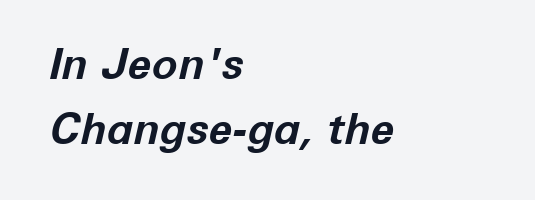
Q: Is the text bold? A: Yes.
Q: Is the text italic (slanted)? A: Yes, it leans right by about 12 degrees.
Q: Is the text underlined? A: No.
Q: How is the paragraph aligned? A: Left-aligned.
Q: Is the spacing between letters normal or unusually wide? A: Normal.
Q: Is the spacing between lines tight, normal or loose? A: Normal.
Q: Width (condensed, normal, or wide)? A: Normal.
Q: Stroke contrast? A: Low.
Q: x-height? A: Medium.
Q: Monospaced? A: No.
